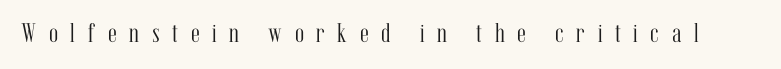
The image shows 27 px text type, upright; set unusually wide letter spacing (+0.47 em), not underlined.
